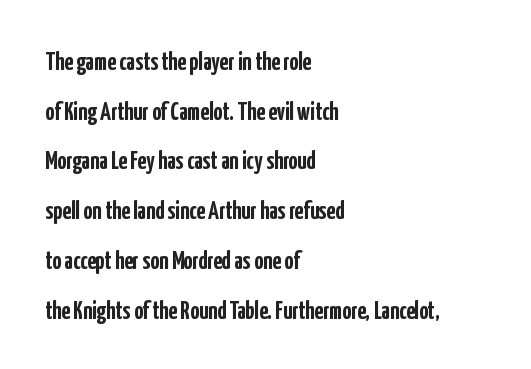
{"italic": "no", "bold": "yes", "underline": "no", "align": "left", "line_spacing": "loose", "line_spacing_ratio": 1.99, "letter_spacing": "normal", "letter_spacing_em": 0.0, "glyph_px": 25}
